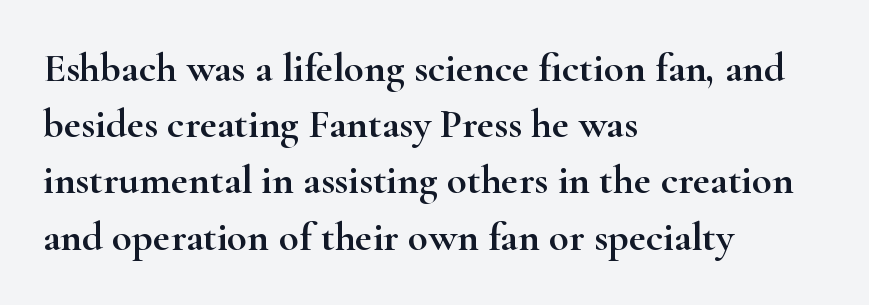
{"serif": "yes", "italic": "no", "width": "wide", "stroke_contrast": "high", "x_height": "small", "monospaced": "no", "underline": "no", "align": "left", "line_spacing": "normal", "line_spacing_ratio": 1.37, "letter_spacing": "normal", "letter_spacing_em": 0.0, "glyph_px": 41}
